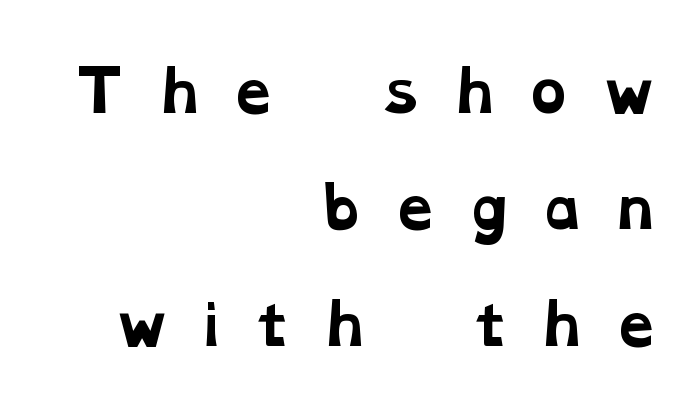
Small tapered or slab feet sit at the stroke ends, so this counts as serif. The letters advance in unequal steps, a hallmark of proportional type. Students, observe: this is what heavily led, spacious text looks like. The strip under each line holds only bare page. The passage shown is emphatically bold. Short and long lines alike share a common ending point at right.
